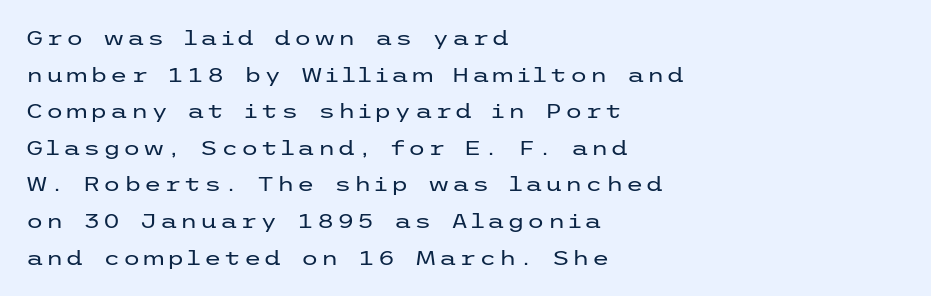
{"italic": "no", "bold": "no", "underline": "no", "align": "left", "line_spacing_ratio": 1.83, "glyph_px": 20}
